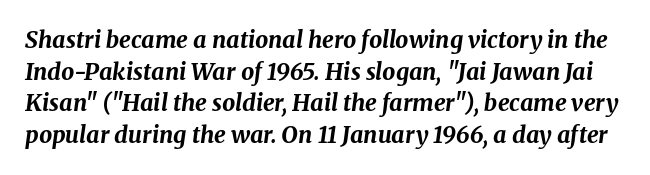
{"italic": "yes", "lean": "right", "slant_degrees": 8, "bold": "yes", "underline": "no", "line_spacing": "normal", "line_spacing_ratio": 1.37, "letter_spacing": "normal", "letter_spacing_em": 0.0, "glyph_px": 23}
